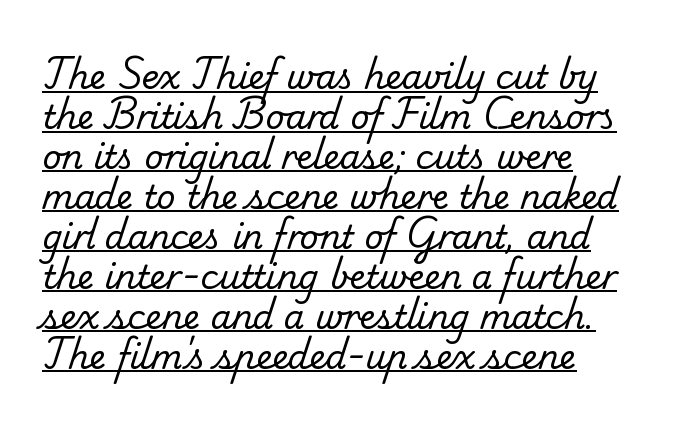
{"serif": "yes", "bold": "no", "weight": "regular", "width": "normal", "stroke_contrast": "low", "x_height": "small", "monospaced": "no", "underline": "yes", "align": "left", "line_spacing_ratio": 1.21, "letter_spacing": "normal", "letter_spacing_em": 0.0, "glyph_px": 33}
